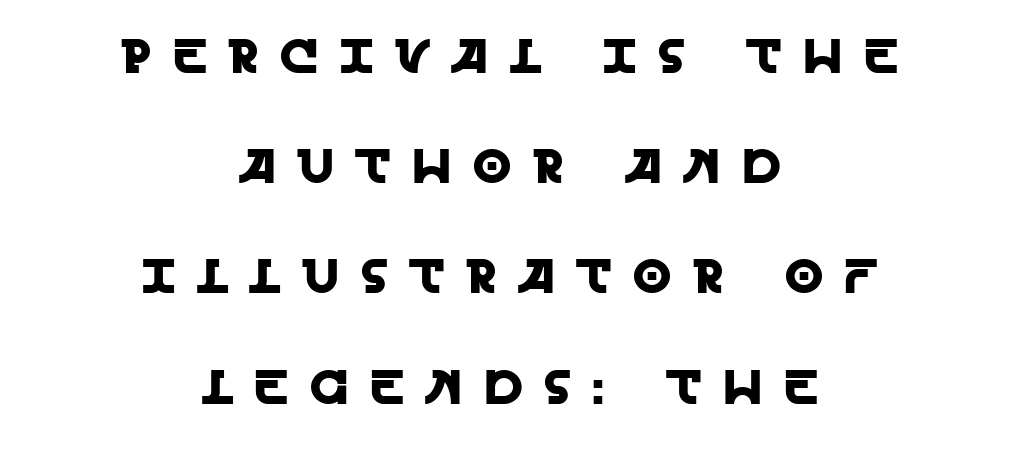
The area under the type is left untouched. This sample trades compactness for vertical openness between lines. You can tell from the bare stems that sans-serif type was used. The horizontal fit of the characters is loose and conspicuously gappy. Note the varied advance widths — an 'i' is clearly narrower than an 'm'. Neither beginnings nor endings align; midpoints do.
